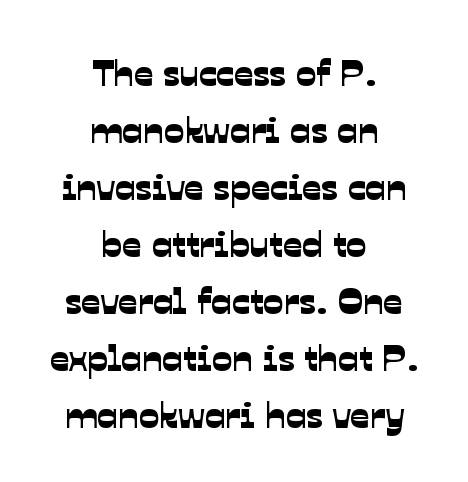
Q: Is the typeface a serif or a sans-serif typeface? A: Sans-serif.
Q: Is the text underlined? A: No.
Q: How is the paragraph aligned? A: Centered.
Q: Is the spacing between letters normal or unusually wide? A: Normal.
Q: Is the spacing between lines tight, normal or loose? A: Normal.
Q: Width (condensed, normal, or wide)? A: Normal.
Q: Stroke contrast? A: Low.
Q: x-height? A: Medium.
Q: Monospaced? A: No.
